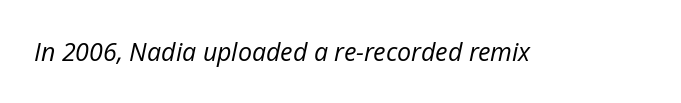
Q: Is the text bold? A: No.
Q: Is the text italic (slanted)? A: Yes, it leans right by about 12 degrees.
Q: Is the text underlined? A: No.
Q: Is the spacing between letters normal or unusually wide? A: Normal.
